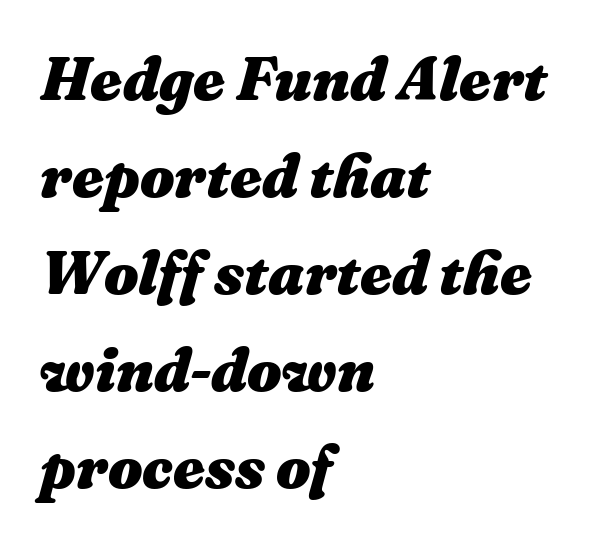
{"italic": "yes", "lean": "right", "slant_degrees": 16, "bold": "yes", "weight": "heavy", "width": "normal", "stroke_contrast": "medium", "x_height": "medium", "monospaced": "no", "underline": "no", "align": "left", "line_spacing": "normal", "line_spacing_ratio": 1.59, "letter_spacing": "normal", "letter_spacing_em": 0.0, "glyph_px": 61}
